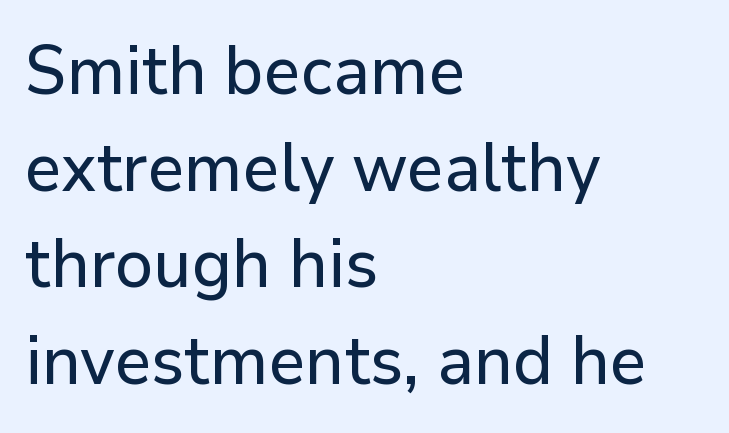
The image shows 68 px sans-serif type, upright; set left-aligned, normal line spacing (1.42x), normal letter spacing, not underlined; low stroke contrast and a medium x-height.
